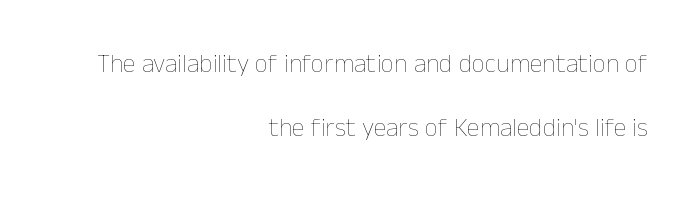
Designer's note — italics off, roman on. The space beneath each line is pristine and unruled. Is the stroke heavy? The answer is a plain regular-or-lighter. In terms of letterspacing, this is plain default setting. One-word summary of the alignment: right.
